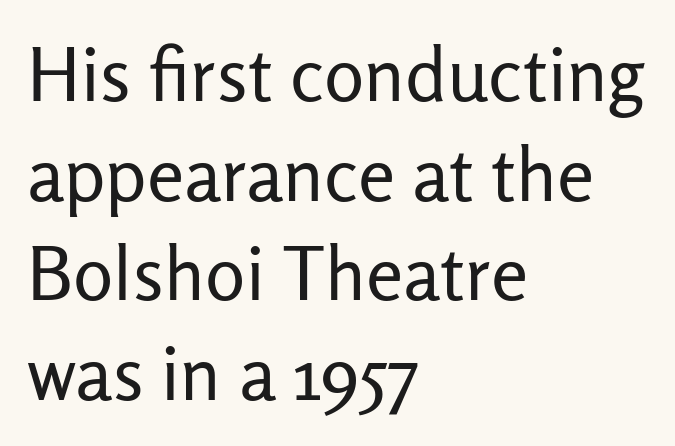
{"serif": "no", "italic": "no", "bold": "no", "weight": "regular", "width": "normal", "stroke_contrast": "low", "x_height": "medium", "monospaced": "no", "underline": "no", "align": "left", "line_spacing": "normal", "line_spacing_ratio": 1.33, "letter_spacing": "normal", "letter_spacing_em": 0.0, "glyph_px": 75}
